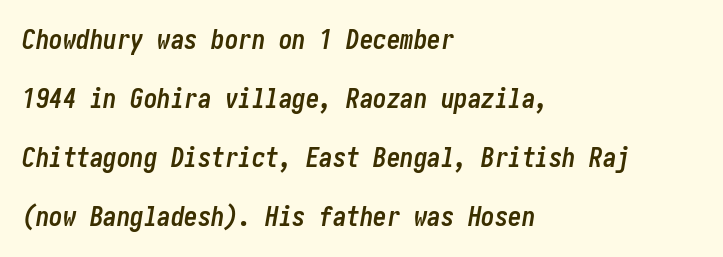
{"italic": "yes", "lean": "right", "slant_degrees": 10, "bold": "yes", "underline": "no", "align": "left", "line_spacing": "loose", "line_spacing_ratio": 2.19, "letter_spacing": "normal", "letter_spacing_em": 0.0, "glyph_px": 27}
